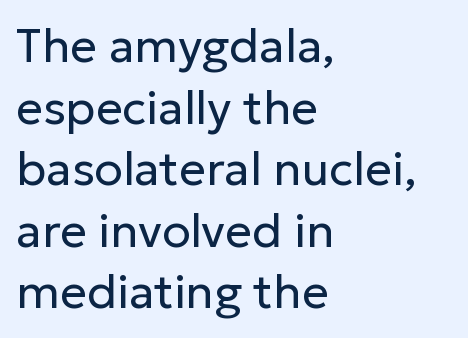
The rendering uses natural spacing where letterforms have individual widths. The axis of the letterforms is exactly vertical. A light-to-regular cut is what we see here. A normal amount of white space separates one row of letters from the next. Nothing unusual about the tracking: characters are spaced as the font intends.
